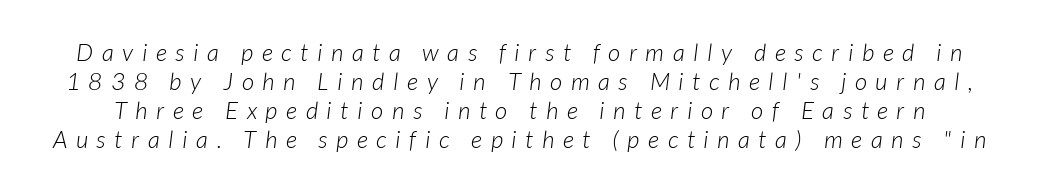
Q: Is the text bold? A: No.
Q: Is the text underlined? A: No.
Q: Is the spacing between letters normal or unusually wide? A: Unusually wide.
